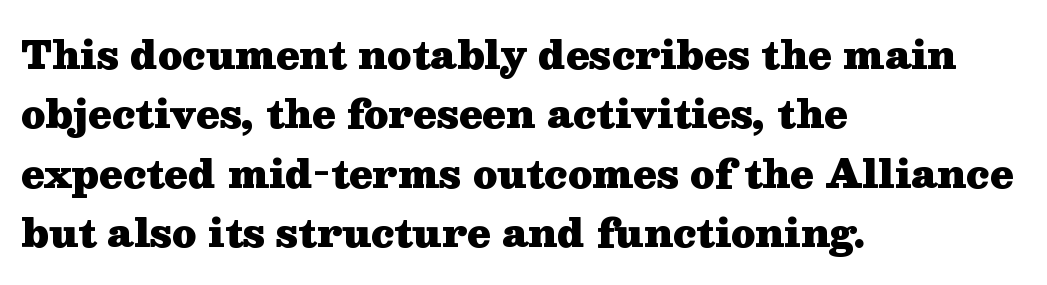
Reading down the column, the eye jumps a familiar distance to each next line. The typesetting leans heavy: a genuine bold. This sample has the flowing, uneven cadence of proportional lettering. Nothing unusual about the tracking: characters are spaced as the font intends.
